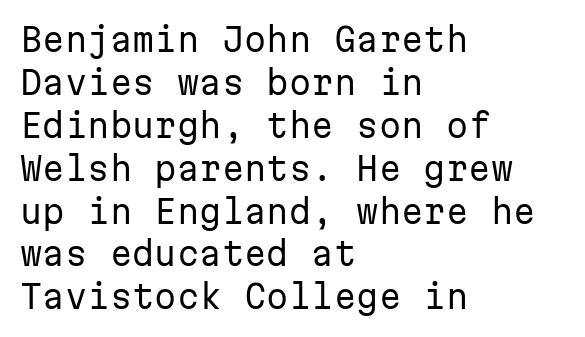
{"serif": "no", "italic": "no", "bold": "no", "weight": "regular", "width": "normal", "stroke_contrast": "low", "x_height": "medium", "monospaced": "yes", "underline": "no", "align": "left", "line_spacing": "normal", "line_spacing_ratio": 1.34, "letter_spacing": "normal", "letter_spacing_em": 0.0, "glyph_px": 32}
